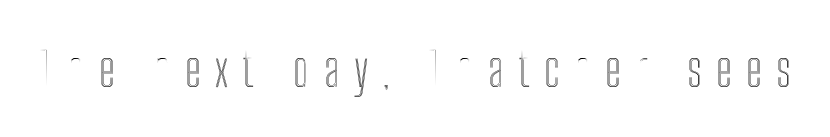
Check the space under the baseline: it is left empty. The face used here is proportionally spaced, like ordinary book or web type. The letterforms stand isolated, each surrounded by extra space. The type sits square on the baseline with zero lean.
